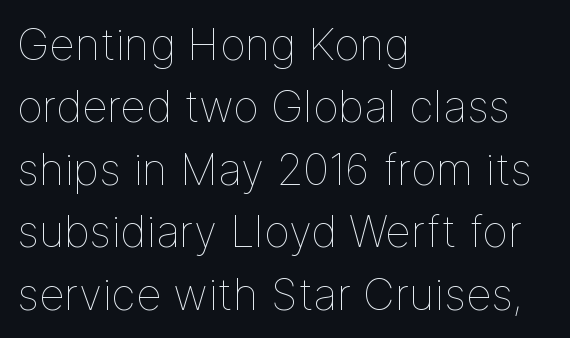
The image shows 44 px thin type, upright; set left-aligned, normal line spacing (1.42x), normal letter spacing, not underlined; low stroke contrast and a medium x-height.
